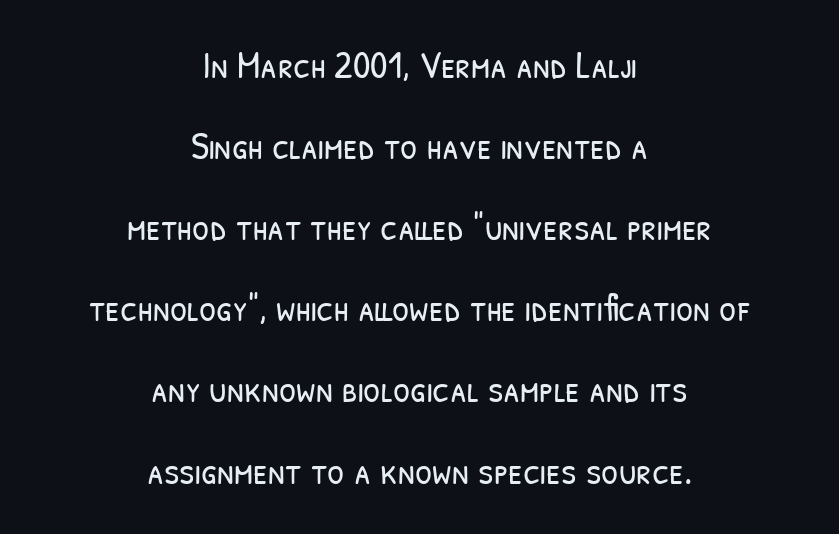
The image shows 39 px light, condensed sans-serif type; set centered, loose line spacing (2.08x), normal letter spacing, not underlined; low stroke contrast and a medium x-height.
